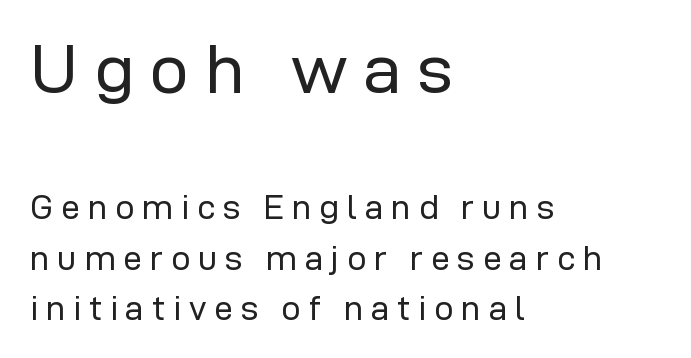
Descender tails drop into unmarked territory. This rendering employs a face without finishing strokes, i.e., a sans-serif. Do the characters align in a grid? No, the font is proportional. The axis of the letterforms is exactly vertical. The space between consecutive lines is moderate.
